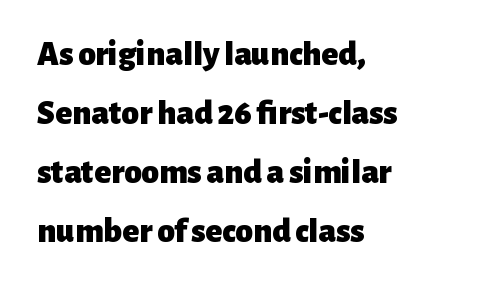
Q: Is the text bold? A: Yes.
Q: Is the text italic (slanted)? A: No, it is upright.
Q: Is the typeface a serif or a sans-serif typeface? A: Sans-serif.
Q: Is the text underlined? A: No.
Q: How is the paragraph aligned? A: Left-aligned.
Q: Is the spacing between letters normal or unusually wide? A: Normal.
Q: Is the spacing between lines tight, normal or loose? A: Normal.
Q: Width (condensed, normal, or wide)? A: Normal.
Q: Stroke contrast? A: Low.
Q: x-height? A: Medium.
Q: Monospaced? A: No.
